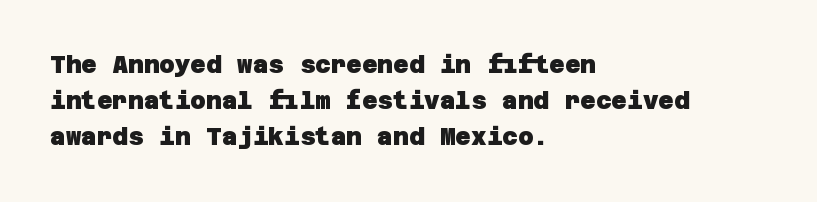
Q: Is the text bold? A: Yes.
Q: Is the text underlined? A: No.
Q: How is the paragraph aligned? A: Left-aligned.
Q: Is the spacing between letters normal or unusually wide? A: Normal.
Q: Is the spacing between lines tight, normal or loose? A: Normal.
